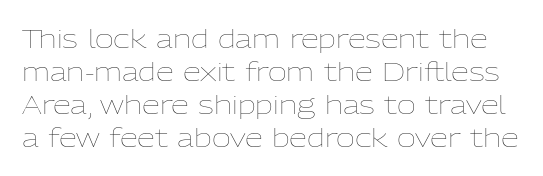
The image shows 26 px text type, upright; set normal line spacing (1.27x), normal letter spacing, not underlined.
